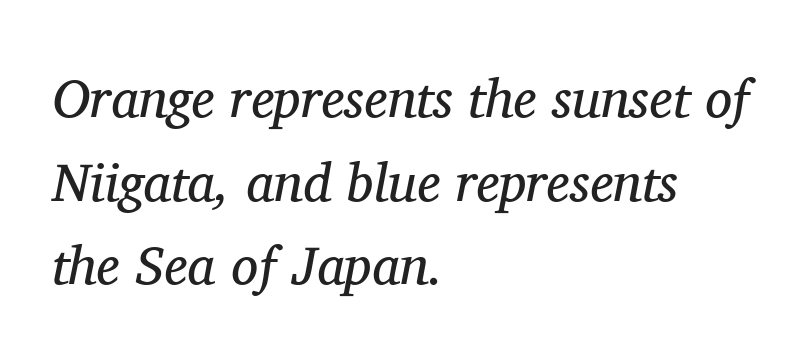
The image shows 54 px regular-weight serif type, italic (leaning right); set left-aligned, normal line spacing (1.55x), normal letter spacing, not underlined; medium stroke contrast and a medium x-height.
